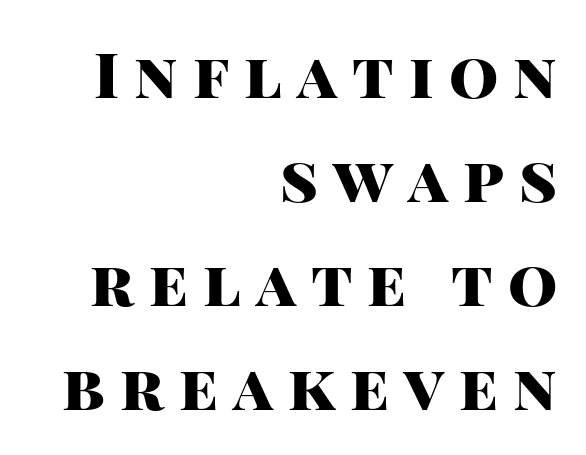
Quick note: interline space is typical. The font's upright variant was chosen for this text. Set as a true bold cut, around the 700 mark. The text was rendered using a sans face with plain stroke endings. The face used here is proportionally spaced, like ordinary book or web type. Line ends are locked; line starts wander.
